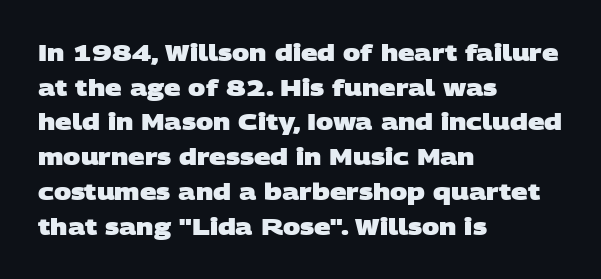
Short note: letters normally spaced. Heavy-handed strokes throughout: this text is bold. The words here are not underlined. The passage is arranged the way most books set body copy — flush left. Vertical spacing — default.
